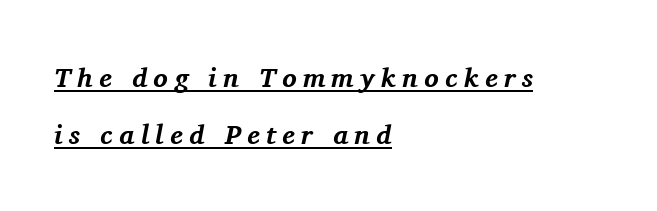
Line spacing here is loose. This rendering uses left alignment, leaving the right contour irregular. An italicized treatment has been applied to the whole sample. Somebody hit Ctrl+U on this one — the words are underlined. The typesetting leans heavy: a genuine bold.
